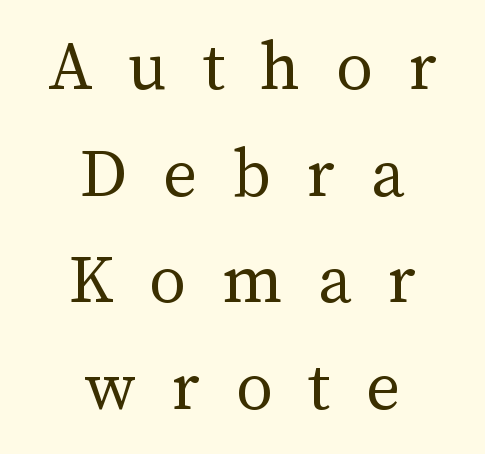
Q: Is the text bold? A: No.
Q: Is the text italic (slanted)? A: No, it is upright.
Q: Is the text underlined? A: No.
Q: How is the paragraph aligned? A: Centered.
Q: Is the spacing between letters normal or unusually wide? A: Unusually wide.
Q: Is the spacing between lines tight, normal or loose? A: Normal.
Q: Width (condensed, normal, or wide)? A: Normal.
Q: Stroke contrast? A: Medium.
Q: x-height? A: Medium.
Q: Monospaced? A: No.
